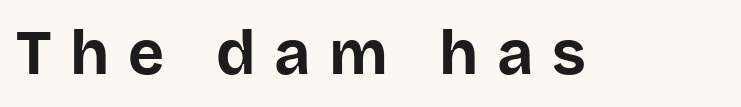
The image shows 62 px bold sans-serif type, upright; set unusually wide letter spacing (+0.3 em), not underlined; low stroke contrast and a large x-height.
